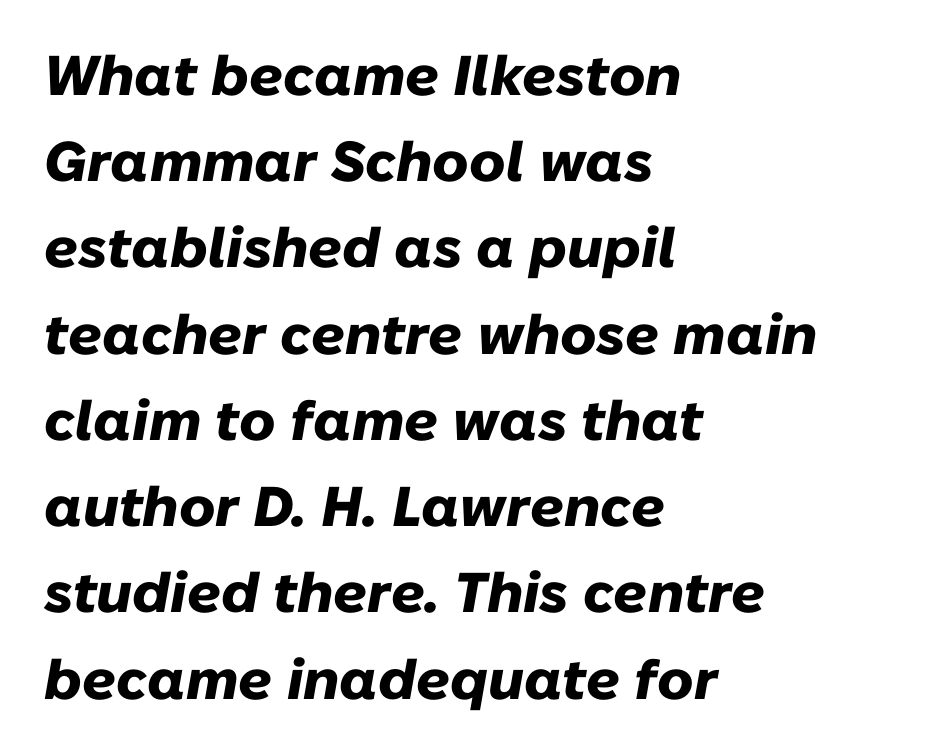
{"italic": "yes", "lean": "right", "slant_degrees": 10, "bold": "yes", "weight": "heavy", "width": "normal", "stroke_contrast": "low", "x_height": "medium", "monospaced": "no", "underline": "no", "align": "left", "line_spacing": "normal", "line_spacing_ratio": 1.54, "letter_spacing": "normal", "letter_spacing_em": 0.0, "glyph_px": 56}
